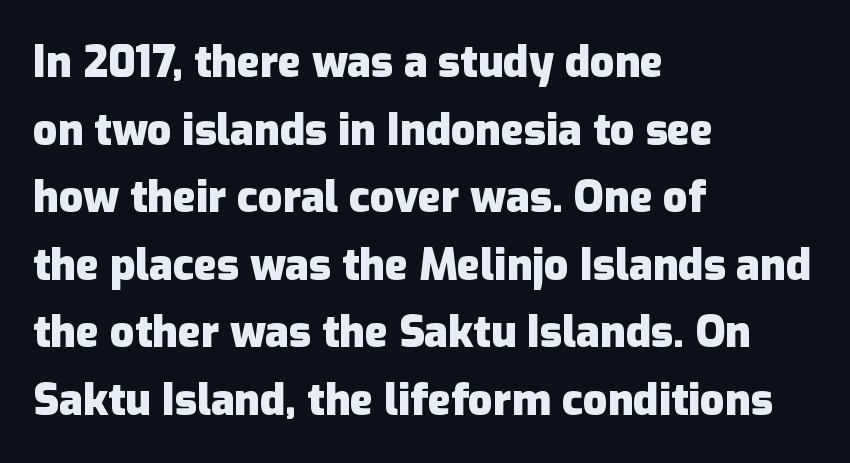
The image shows 43 px heavy sans-serif type, upright; set left-aligned, normal line spacing (1.57x), normal letter spacing, not underlined; low stroke contrast and a medium x-height.
